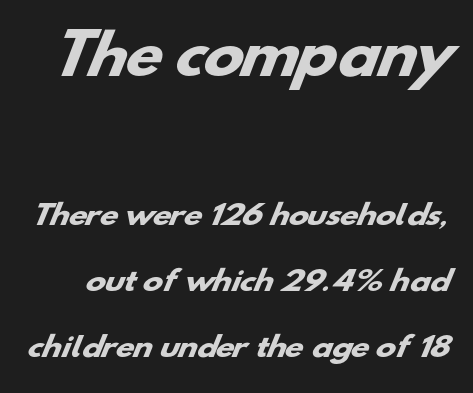
Q: Is the text bold? A: Yes.
Q: Is the typeface a serif or a sans-serif typeface? A: Sans-serif.
Q: Is the text underlined? A: No.
Q: Is the spacing between letters normal or unusually wide? A: Normal.
Q: Is the spacing between lines tight, normal or loose? A: Loose.
Q: Which block of text is set in a larger size, the first (top) or the second (bottom)? A: The first (top) one.
Q: Width (condensed, normal, or wide)? A: Wide.
Q: Stroke contrast? A: Low.
Q: x-height? A: Small.
Q: Monospaced? A: No.
